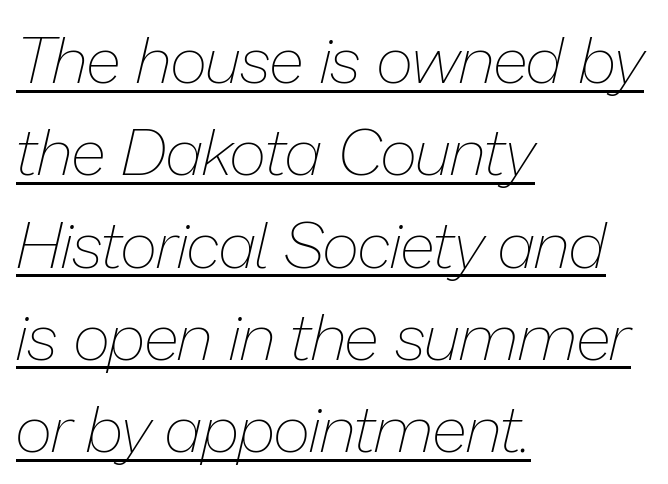
The image shows 65 px thin type, italic (leaning right); set left-aligned, normal line spacing (1.42x), normal letter spacing, underlined; low stroke contrast and a medium x-height.
